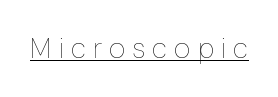
Vertical stems look standard width or narrower in stroke. Every character sits straight up, as roman type does. Each letter keeps its own natural width here, so spacing adapts to shape. The lettering is marked with a stroke running underneath it.
